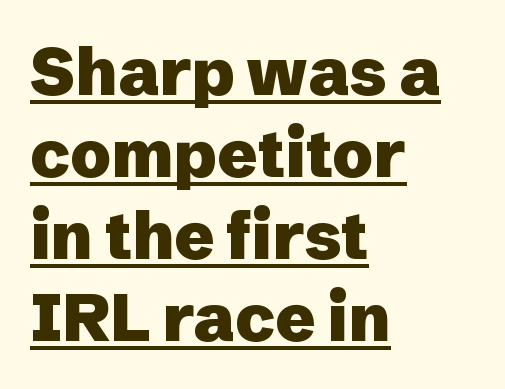
Q: Is the text bold? A: Yes.
Q: Is the text italic (slanted)? A: No, it is upright.
Q: Is the typeface a serif or a sans-serif typeface? A: Sans-serif.
Q: Is the text underlined? A: Yes.
Q: How is the paragraph aligned? A: Left-aligned.
Q: Is the spacing between letters normal or unusually wide? A: Normal.
Q: Width (condensed, normal, or wide)? A: Normal.
Q: Stroke contrast? A: Low.
Q: x-height? A: Medium.
Q: Monospaced? A: No.
